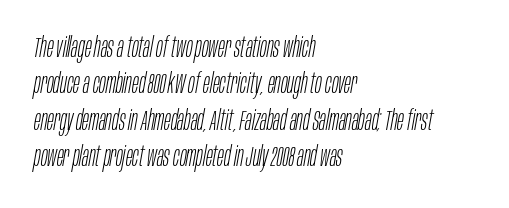
Lines of text with bare space underneath. Character widths vary here, with narrow letters taking less room than wide ones. Short and long lines alike share a common starting point at left. Reading down the column, the eye jumps a familiar distance to each next line. Weight: regular or lighter. Nobody touched the tracking dial on this one.
